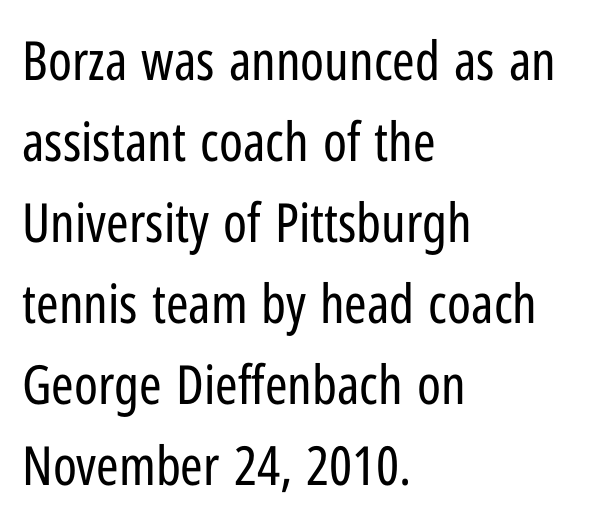
These lines stack with their left ends in a neat column. A sans-serif font was chosen for this passage. Do the characters align in a grid? No, the font is proportional. This reads as an unemphasized weight, regular at the heaviest.
